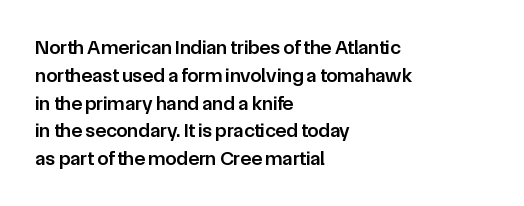
In terms of posture, this sample is upright. A typesetter would call this zero additional tracking. In terms of weight, the rendering is demibold, just under bold. One glance says typical: line gaps are just what's usual. Left-aligned paragraph, ragged on the right.
